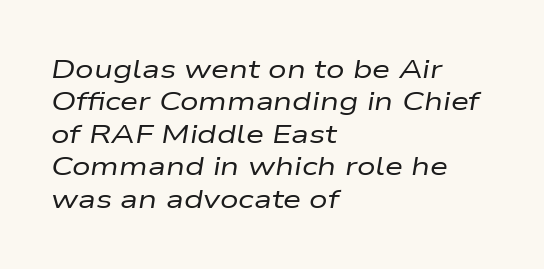
Q: Is the text bold? A: No.
Q: Is the text italic (slanted)? A: Yes, it leans right by about 9 degrees.
Q: Is the text underlined? A: No.
Q: How is the paragraph aligned? A: Left-aligned.
Q: Is the spacing between letters normal or unusually wide? A: Normal.
Q: Is the spacing between lines tight, normal or loose? A: Normal.
